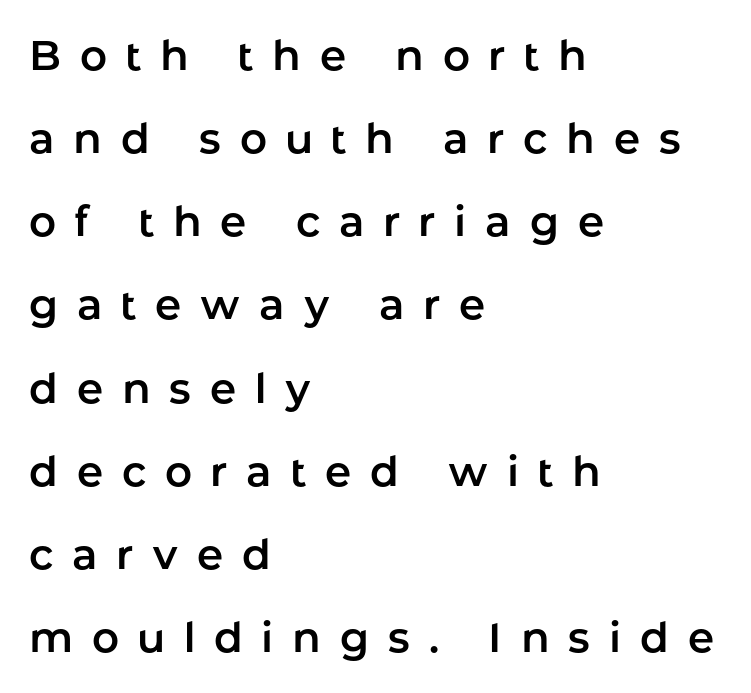
{"serif": "no", "italic": "no", "width": "normal", "stroke_contrast": "low", "x_height": "medium", "monospaced": "no", "underline": "no", "align": "left", "line_spacing": "loose", "line_spacing_ratio": 1.98, "letter_spacing": "wide", "letter_spacing_em": 0.45, "glyph_px": 42}
